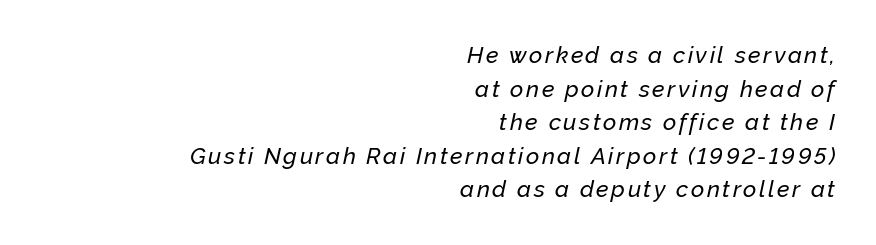
Q: Is the text italic (slanted)? A: Yes, it leans right by about 12 degrees.
Q: Is the text underlined? A: No.
Q: How is the paragraph aligned? A: Right-aligned.
Q: Is the spacing between lines tight, normal or loose? A: Normal.
